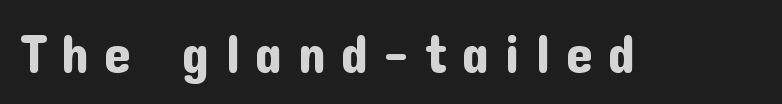
Unlike italic type, these characters show no tilt at all. These lines are composed in type without serifs. Nobody drew a line under any word here. The horizontal fit of the characters is loose and conspicuously gappy. You could not count columns in this text — the font is proportionally spaced.
